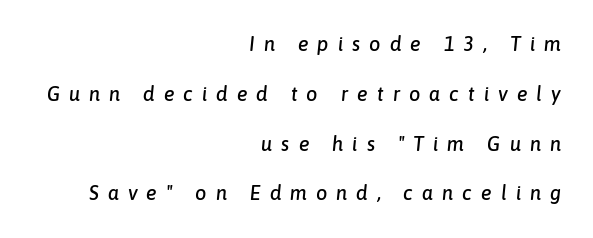
Q: Is the text italic (slanted)? A: Yes, it leans right by about 6 degrees.
Q: Is the text underlined? A: No.
Q: How is the paragraph aligned? A: Right-aligned.
Q: Is the spacing between letters normal or unusually wide? A: Unusually wide.
Q: Is the spacing between lines tight, normal or loose? A: Loose.
